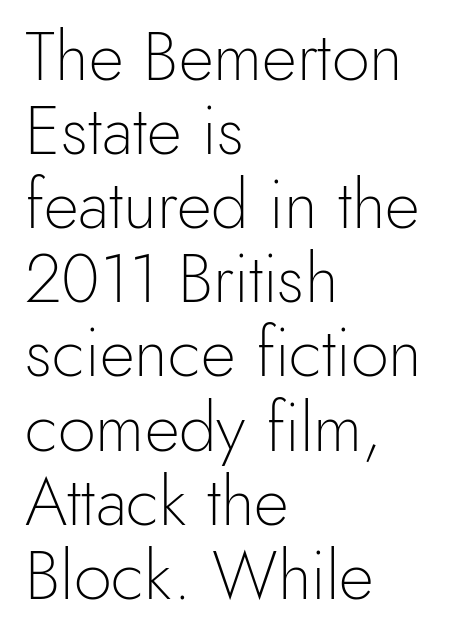
The image shows 68 px light sans-serif type, upright; set left-aligned, tight line spacing (1.09x), normal letter spacing, not underlined; a small x-height.
